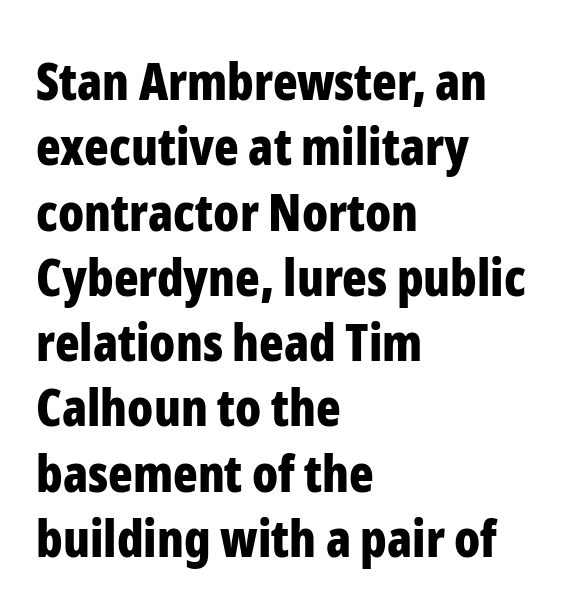
{"serif": "no", "italic": "no", "bold": "yes", "weight": "bold", "width": "condensed", "stroke_contrast": "low", "x_height": "medium", "monospaced": "no", "underline": "no", "align": "left", "line_spacing": "normal", "line_spacing_ratio": 1.28, "letter_spacing": "normal", "letter_spacing_em": 0.0, "glyph_px": 51}
